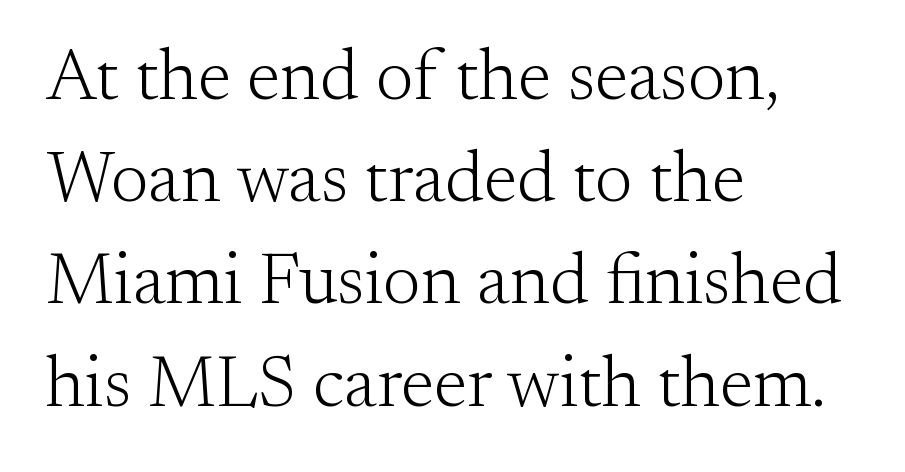
The image shows 72 px light serif type, upright; set left-aligned, normal line spacing (1.42x), normal letter spacing, not underlined; medium stroke contrast and a small x-height.
